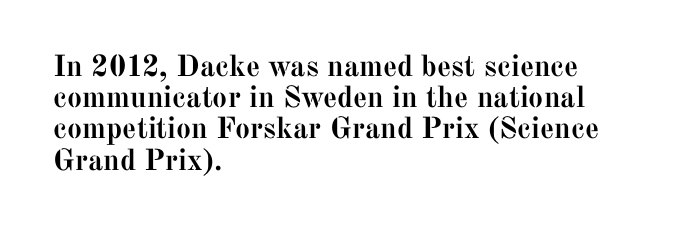
Q: Is the text bold? A: Yes.
Q: Is the text italic (slanted)? A: No, it is upright.
Q: Is the typeface a serif or a sans-serif typeface? A: Serif.
Q: Is the text underlined? A: No.
Q: How is the paragraph aligned? A: Left-aligned.
Q: Is the spacing between letters normal or unusually wide? A: Normal.
Q: Is the spacing between lines tight, normal or loose? A: Tight.
Q: Width (condensed, normal, or wide)? A: Normal.
Q: Stroke contrast? A: Medium.
Q: x-height? A: Medium.
Q: Monospaced? A: No.
